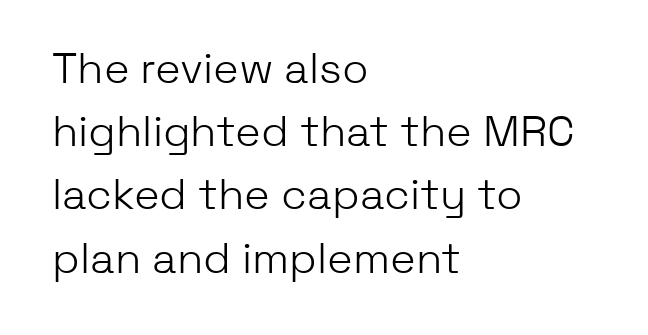
The image shows 43 px light sans-serif type, upright; set left-aligned, normal line spacing (1.47x), normal letter spacing, not underlined; low stroke contrast and a medium x-height.
